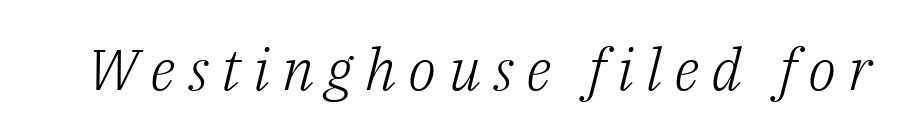
Only glyphs here, with clear space below each row. Letter spacing: wide. Looks like regular typesetting: each glyph gets only the width it needs. Are there feet on the stems? There are — it's a serif.
